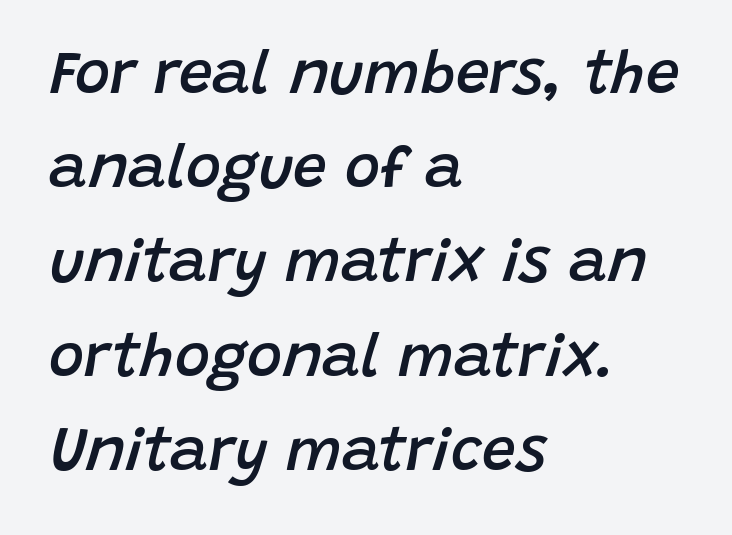
The image shows 60 px semibold type, italic (leaning right); set left-aligned, normal line spacing (1.57x), normal letter spacing, not underlined; low stroke contrast and a large x-height.
